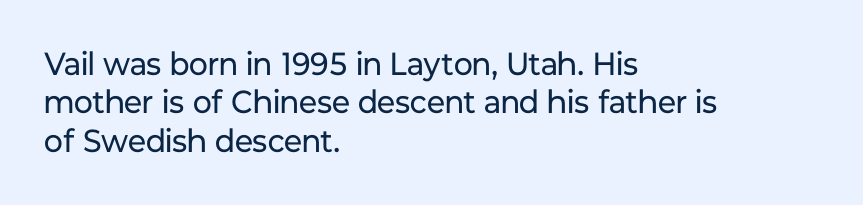
The image shows 32 px regular-weight sans-serif type, upright; set left-aligned, line spacing 1.2x, normal letter spacing, not underlined; low stroke contrast and a medium x-height.
